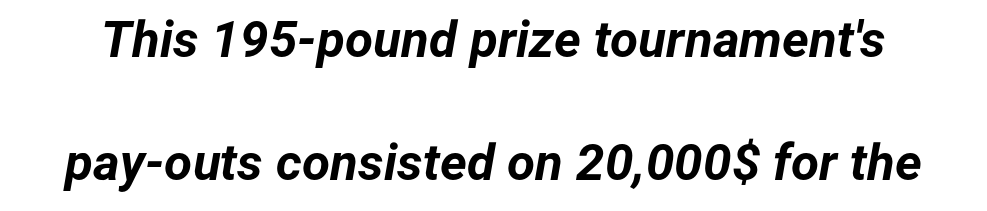
Q: Is the text bold? A: Yes.
Q: Is the text italic (slanted)? A: Yes, it leans right by about 12 degrees.
Q: Is the text underlined? A: No.
Q: Is the spacing between letters normal or unusually wide? A: Normal.
Q: Is the spacing between lines tight, normal or loose? A: Loose.
Q: Width (condensed, normal, or wide)? A: Normal.
Q: Stroke contrast? A: Low.
Q: x-height? A: Medium.
Q: Monospaced? A: No.
